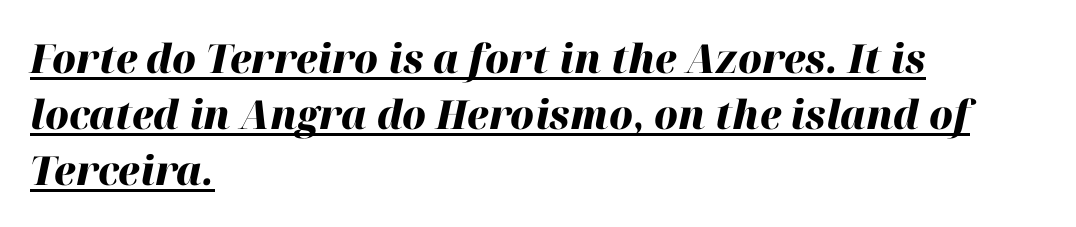
This sample is left-justified, so line endings fall wherever the words run out. Descenders here cross a horizontal rule under the line. Each glyph is drawn with heavy, bold strokes. Slant detected: the letters are inclined. Here the glyphs are tracked normally, forming tight word shapes.
